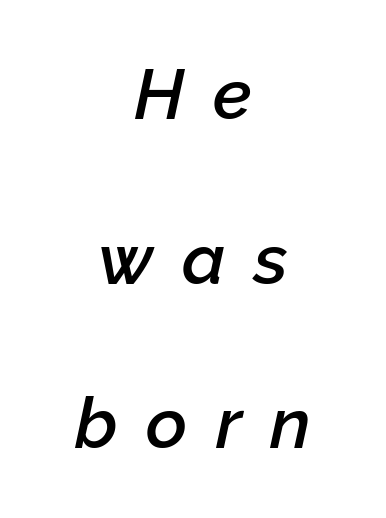
{"italic": "yes", "lean": "right", "slant_degrees": 12, "bold": "semi", "weight": "semibold", "width": "normal", "stroke_contrast": "low", "x_height": "medium", "monospaced": "no", "underline": "no", "align": "center", "line_spacing": "loose", "line_spacing_ratio": 2.32, "letter_spacing": "wide", "letter_spacing_em": 0.4, "glyph_px": 71}
